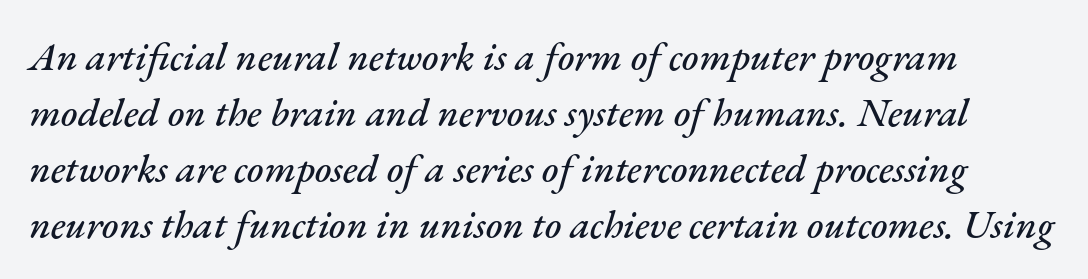
Bare-footed words on every line. Italic? Definitely — the glyphs are oblique. Looks like regular typesetting: each glyph gets only the width it needs. Compared with typical body copy, the letter spacing here is the same.
